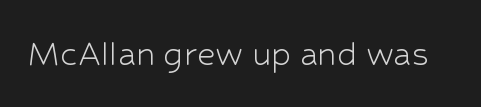
Do the characters align in a grid? No, the font is proportional. The letterforms sit shoulder to shoulder at normal distance. The typeface chosen for these lines omits serifs. Check the space under the baseline: it is left empty. Vertical stems look standard width or narrower in stroke. Designer's note — italics off, roman on.
